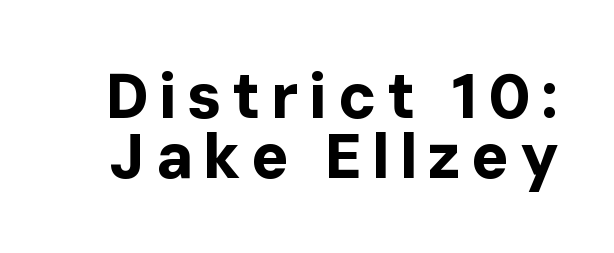
The face used here is proportionally spaced, like ordinary book or web type. A full-strength bold gives these letters their thick strokes. Style check: upright. In terms of leading, this rendering errs on the cramped side.
